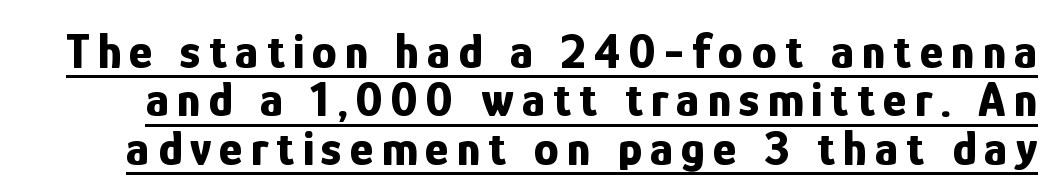
The image shows 50 px bold, condensed sans-serif type, upright; set tight line spacing (0.97x), underlined; low stroke contrast and a medium x-height.
